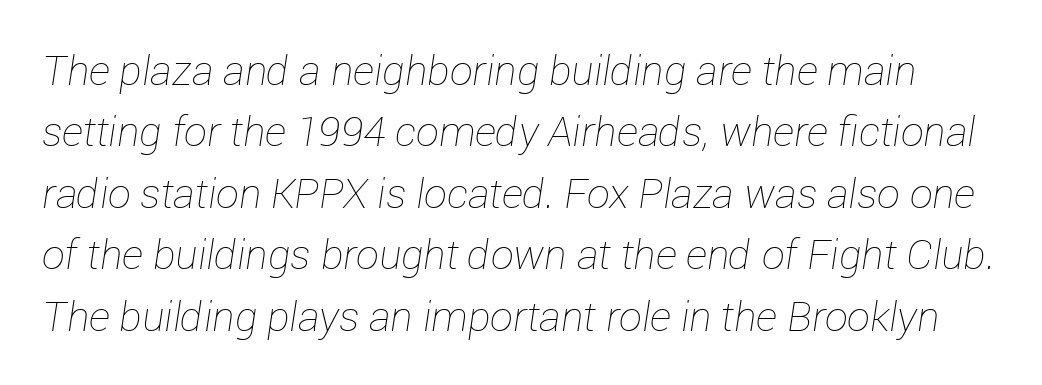
Q: Is the text bold? A: No.
Q: Is the text italic (slanted)? A: Yes, it leans right by about 12 degrees.
Q: Is the text underlined? A: No.
Q: Is the spacing between letters normal or unusually wide? A: Normal.
Q: Is the spacing between lines tight, normal or loose? A: Normal.
Q: Width (condensed, normal, or wide)? A: Normal.
Q: Stroke contrast? A: Low.
Q: x-height? A: Medium.
Q: Monospaced? A: No.
